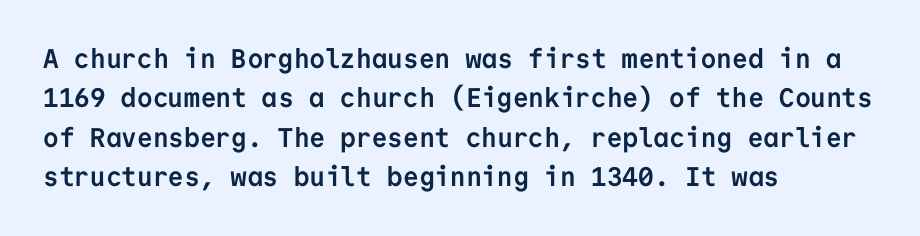
Q: Is the text bold? A: Yes.
Q: Is the text italic (slanted)? A: No, it is upright.
Q: Is the text underlined? A: No.
Q: How is the paragraph aligned? A: Left-aligned.
Q: Is the spacing between letters normal or unusually wide? A: Normal.
Q: Is the spacing between lines tight, normal or loose? A: Normal.
